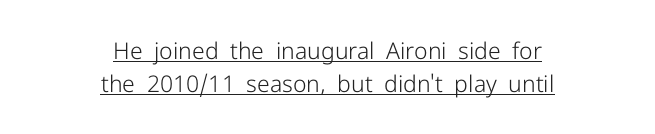
Is there much room between lines? A standard amount, neither cramped nor airy. The letters sit at their default tracking, neither squeezed nor spread. Decoration check: the copy is underlined. The lines in this sample share a center point and differ in where they start and stop. Letters have the restrained weight of plain body copy at most. You can tell it's not italic because the verticals are truly vertical.
